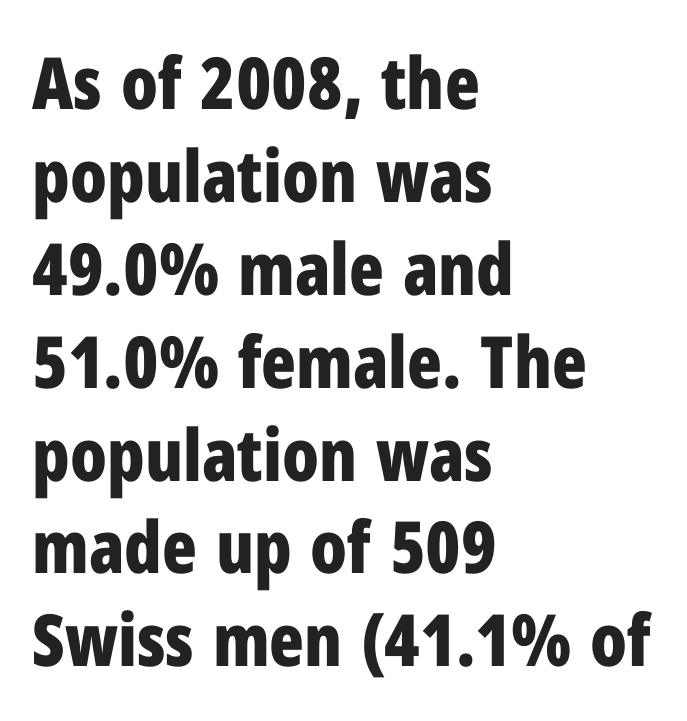
{"serif": "no", "italic": "no", "bold": "yes", "weight": "bold", "width": "condensed", "stroke_contrast": "low", "x_height": "medium", "monospaced": "no", "underline": "no", "align": "left", "line_spacing": "normal", "line_spacing_ratio": 1.29, "letter_spacing": "normal", "letter_spacing_em": 0.0, "glyph_px": 72}
